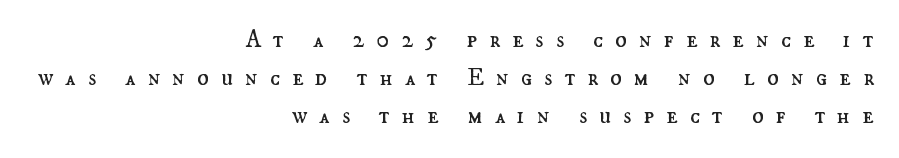
The image shows 24 px text type, upright; set right-aligned, normal line spacing (1.59x), unusually wide letter spacing (+0.5 em), not underlined.
